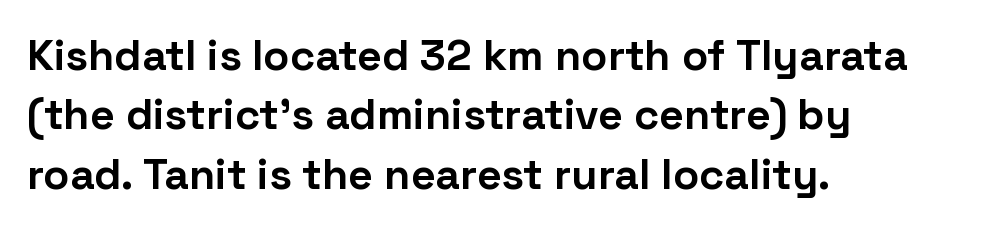
Q: Is the text bold? A: Yes.
Q: Is the text italic (slanted)? A: No, it is upright.
Q: Is the typeface a serif or a sans-serif typeface? A: Sans-serif.
Q: Is the text underlined? A: No.
Q: How is the paragraph aligned? A: Left-aligned.
Q: Is the spacing between letters normal or unusually wide? A: Normal.
Q: Is the spacing between lines tight, normal or loose? A: Normal.
Q: Width (condensed, normal, or wide)? A: Normal.
Q: Stroke contrast? A: Low.
Q: x-height? A: Medium.
Q: Monospaced? A: No.
